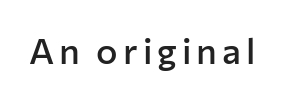
Q: Is the text bold? A: Semi-bold.
Q: Is the text italic (slanted)? A: No, it is upright.
Q: Is the typeface a serif or a sans-serif typeface? A: Sans-serif.
Q: Is the text underlined? A: No.
Q: Width (condensed, normal, or wide)? A: Normal.
Q: Stroke contrast? A: Low.
Q: x-height? A: Medium.
Q: Monospaced? A: No.
